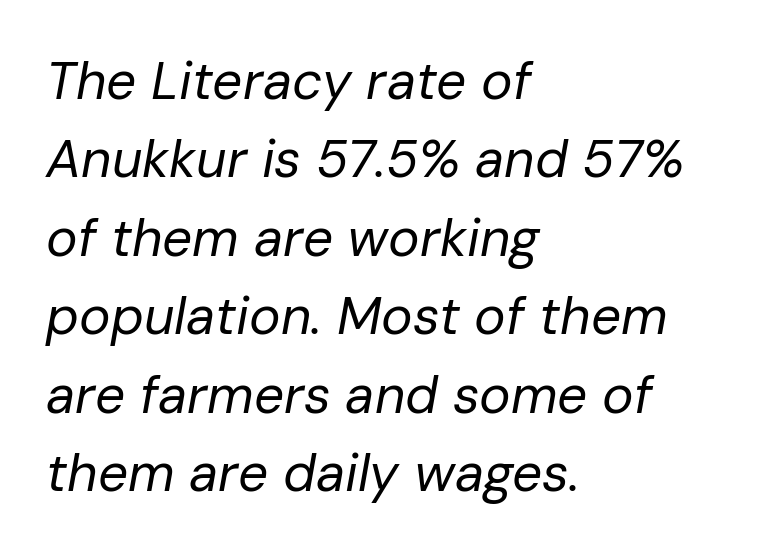
{"italic": "yes", "lean": "right", "slant_degrees": 10, "bold": "no", "weight": "regular", "width": "normal", "stroke_contrast": "low", "x_height": "medium", "monospaced": "no", "underline": "no", "align": "left", "line_spacing": "normal", "line_spacing_ratio": 1.48, "letter_spacing": "normal", "letter_spacing_em": 0.0, "glyph_px": 53}
